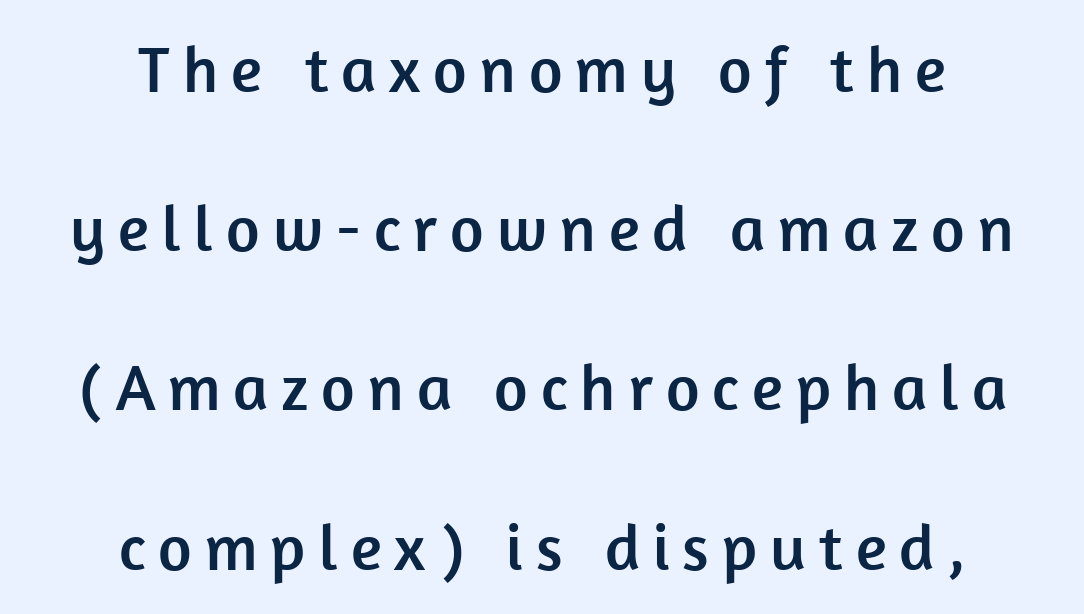
The lettering holds an erect, upright posture throughout. Alignment: centered. Check where the strokes stop: nothing finishes them off — pure sans. The space between consecutive lines is lavish.
